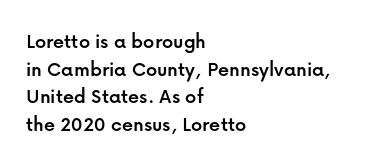
{"italic": "no", "underline": "no", "align": "left", "line_spacing": "normal", "line_spacing_ratio": 1.26, "letter_spacing": "normal", "letter_spacing_em": 0.0, "glyph_px": 22}
